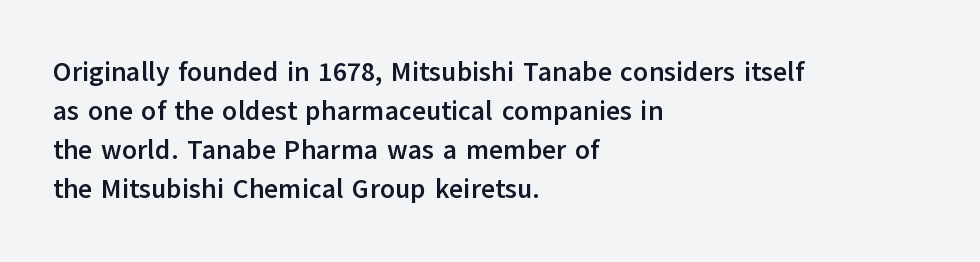
The typography opts for an upright posture over an oblique one. The face used here has the dense, thick strokes of a bold. Words float on clear page, feet unadorned. The typesetter chose a ragged-right arrangement here.
